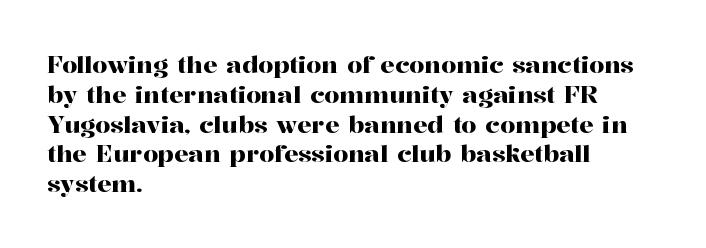
This sample uses an upright cut, with every glyph sitting square on the baseline. The space beneath each line is pristine and unruled. Short note: letters normally spaced. A classic flush-left, rag-right setting is used for this passage.
